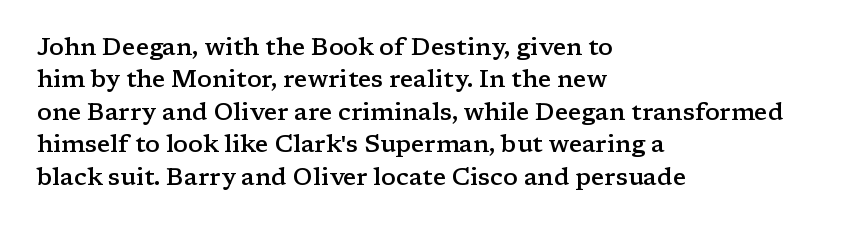
Does the leading feel generous? No, just average. Words float on clear page, feet unadorned. These lines carry some extra weight — a demibold, not a full bold. A classic flush-left, rag-right setting is used for this passage. The letters sit at their default tracking, neither squeezed nor spread.
